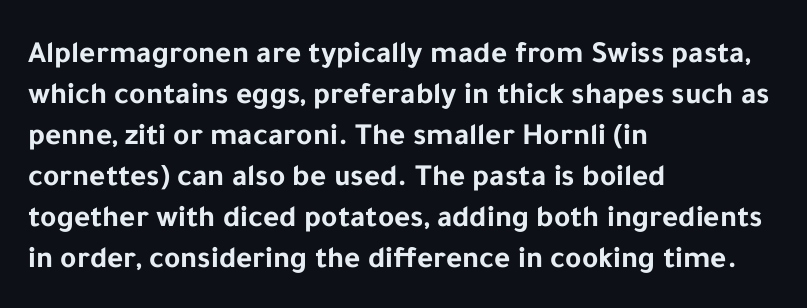
The image shows 31 px bold sans-serif type, upright; set left-aligned, normal line spacing (1.32x), normal letter spacing, not underlined; low stroke contrast and a medium x-height.
